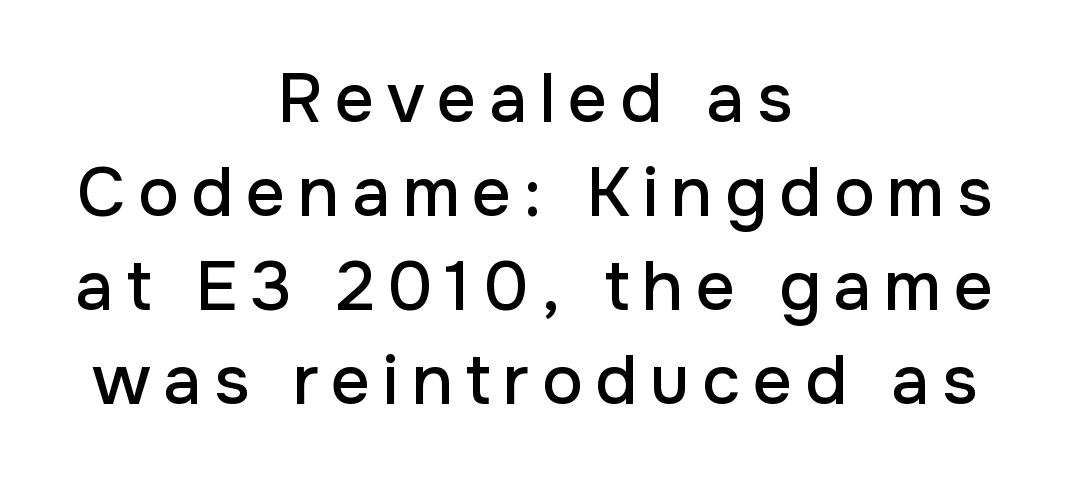
The image shows 69 px sans-serif type, upright; set centered, normal line spacing (1.36x), not underlined; low stroke contrast and a medium x-height.
